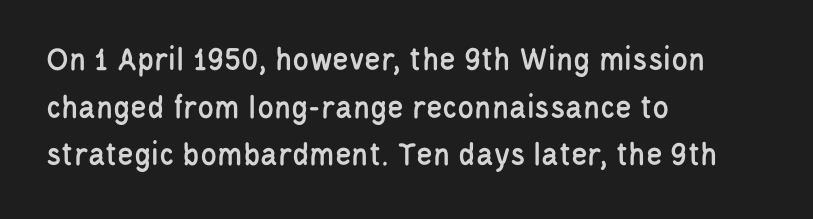
Q: Is the text italic (slanted)? A: No, it is upright.
Q: Is the typeface a serif or a sans-serif typeface? A: Sans-serif.
Q: Is the text underlined? A: No.
Q: How is the paragraph aligned? A: Left-aligned.
Q: Is the spacing between letters normal or unusually wide? A: Normal.
Q: Is the spacing between lines tight, normal or loose? A: Normal.
Q: Width (condensed, normal, or wide)? A: Condensed.
Q: Stroke contrast? A: Low.
Q: x-height? A: Large.
Q: Monospaced? A: No.
